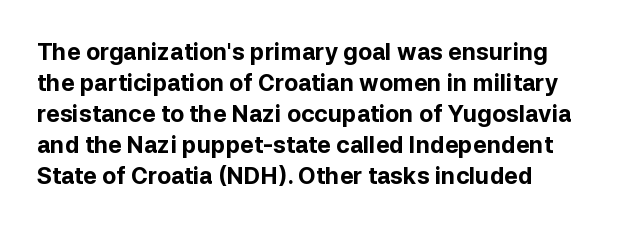
Q: Is the text bold? A: Yes.
Q: Is the text italic (slanted)? A: No, it is upright.
Q: Is the text underlined? A: No.
Q: Is the spacing between letters normal or unusually wide? A: Normal.
Q: Is the spacing between lines tight, normal or loose? A: Normal.
